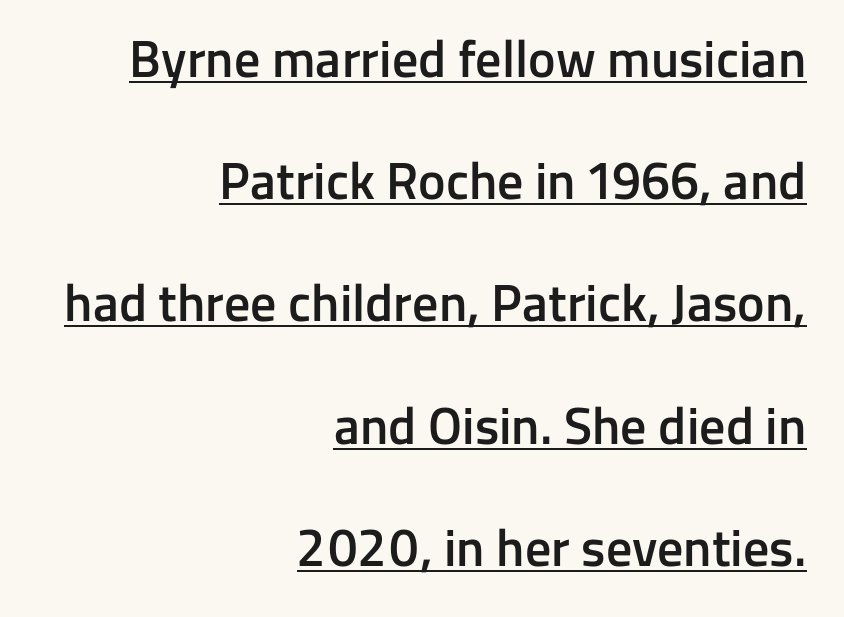
The image shows 52 px semibold sans-serif type, upright; set right-aligned, loose line spacing (2.35x), normal letter spacing, underlined; low stroke contrast and a medium x-height.
